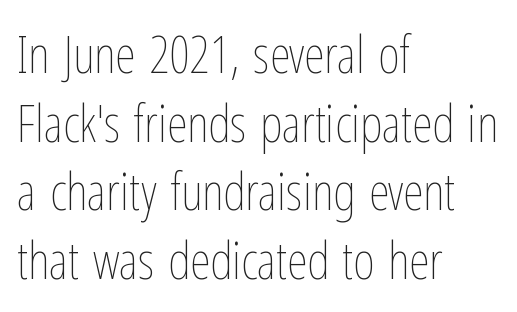
The image shows 52 px thin, condensed type, upright; set left-aligned, normal line spacing (1.32x), normal letter spacing, not underlined; low stroke contrast and a medium x-height.
